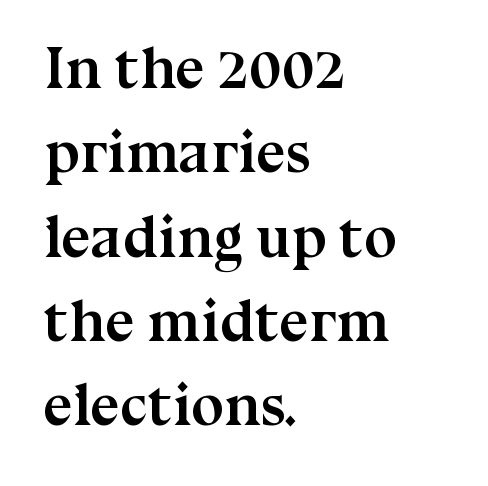
Chunky letters — that's bold for sure. The letters advance in unequal steps, a hallmark of proportional type. The lines sit at an ordinary, default distance from one another. Serif or sans? Serif — the stroke terminals have little feet. Any mark beneath the type? The region is blank. The lettering stays uniformly vertical, giving the passage a roman look.
